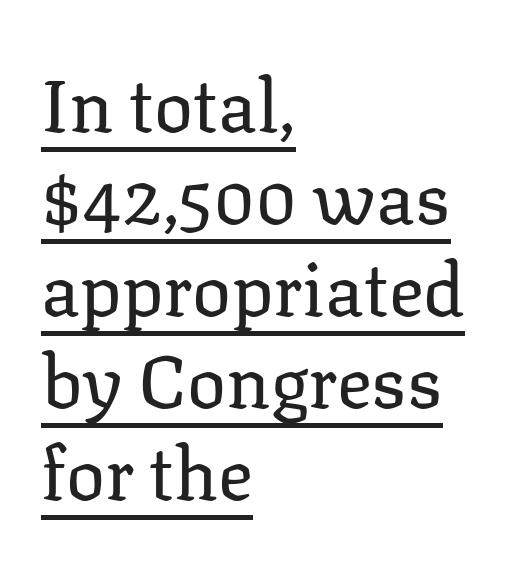
{"serif": "yes", "italic": "no", "bold": "no", "weight": "regular", "width": "normal", "stroke_contrast": "low", "x_height": "medium", "monospaced": "no", "underline": "yes", "align": "left", "line_spacing": "normal", "line_spacing_ratio": 1.26, "letter_spacing": "normal", "letter_spacing_em": 0.0, "glyph_px": 73}
